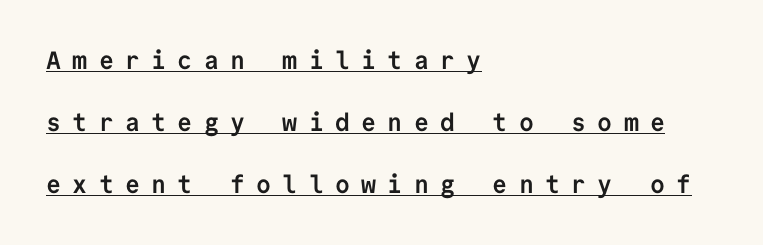
Q: Is the text bold? A: Yes.
Q: Is the text italic (slanted)? A: No, it is upright.
Q: Is the text underlined? A: Yes.
Q: How is the paragraph aligned? A: Left-aligned.
Q: Is the spacing between letters normal or unusually wide? A: Unusually wide.
Q: Is the spacing between lines tight, normal or loose? A: Loose.
